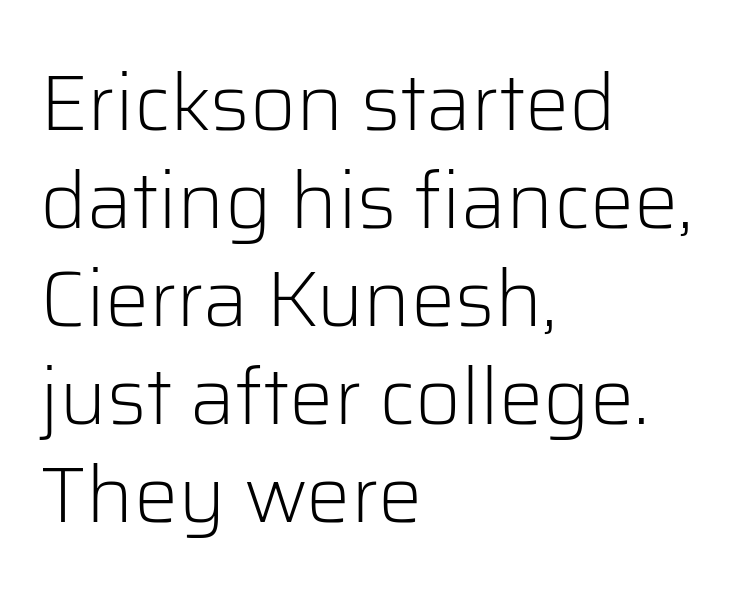
Q: Is the text bold? A: No.
Q: Is the text italic (slanted)? A: No, it is upright.
Q: Is the typeface a serif or a sans-serif typeface? A: Sans-serif.
Q: Is the text underlined? A: No.
Q: How is the paragraph aligned? A: Left-aligned.
Q: Is the spacing between letters normal or unusually wide? A: Normal.
Q: Width (condensed, normal, or wide)? A: Normal.
Q: Stroke contrast? A: Low.
Q: x-height? A: Medium.
Q: Monospaced? A: No.
